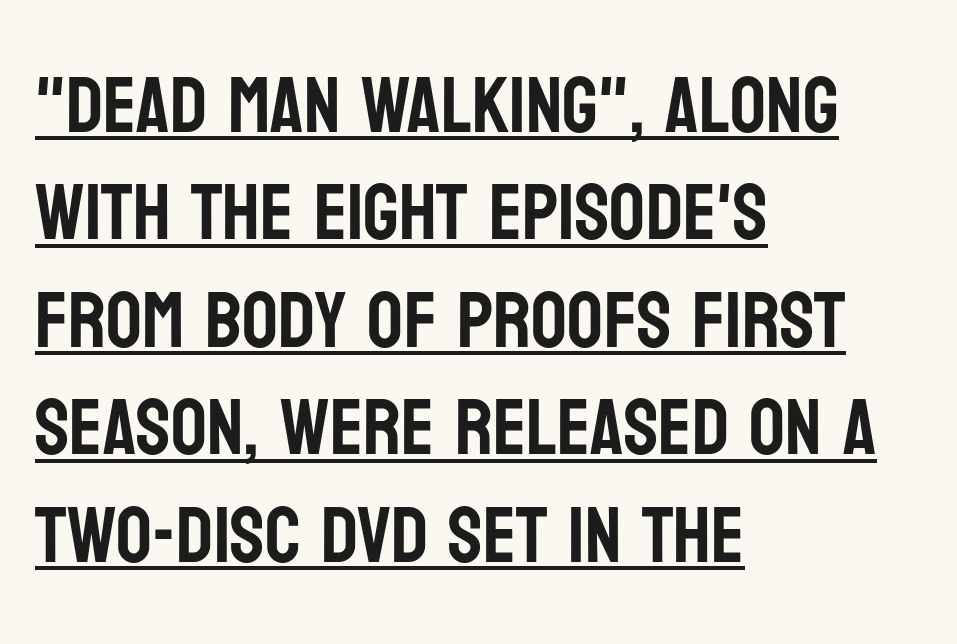
Q: Is the text italic (slanted)? A: No, it is upright.
Q: Is the typeface a serif or a sans-serif typeface? A: Sans-serif.
Q: Is the text underlined? A: Yes.
Q: How is the paragraph aligned? A: Left-aligned.
Q: Is the spacing between letters normal or unusually wide? A: Normal.
Q: Is the spacing between lines tight, normal or loose? A: Normal.
Q: Width (condensed, normal, or wide)? A: Condensed.
Q: Stroke contrast? A: Low.
Q: x-height? A: Large.
Q: Monospaced? A: No.
